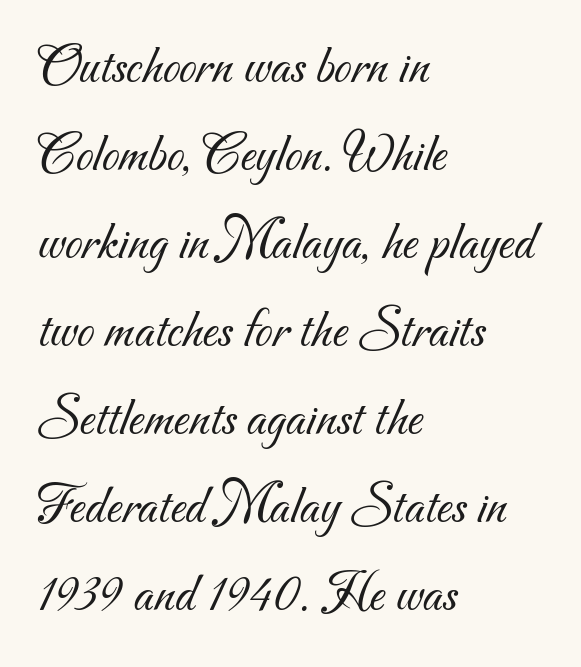
The line texture is even and compact thanks to regular tracking. Nope, no serifs anywhere on these letters. Here the designer chose a conventional face with non-uniform glyph widths. The letterforms sit at book weight or below.
